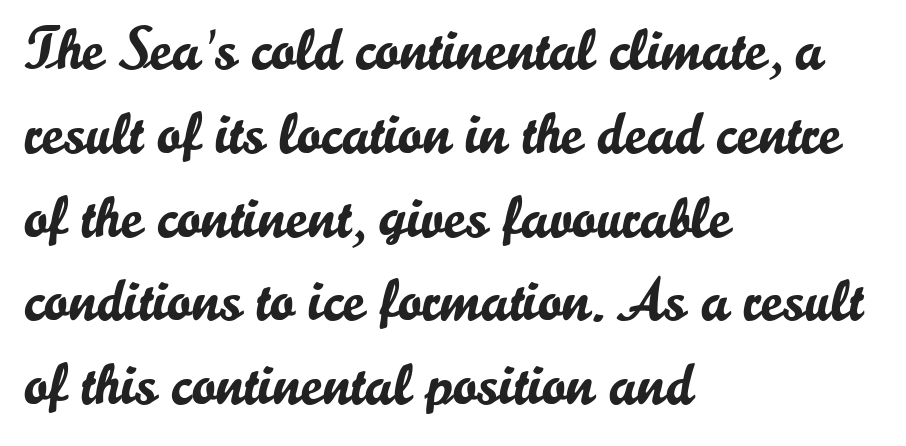
{"serif": "no", "width": "normal", "stroke_contrast": "low", "x_height": "small", "monospaced": "no", "underline": "no", "align": "left", "line_spacing": "normal", "line_spacing_ratio": 1.42, "letter_spacing": "normal", "letter_spacing_em": 0.0, "glyph_px": 59}
